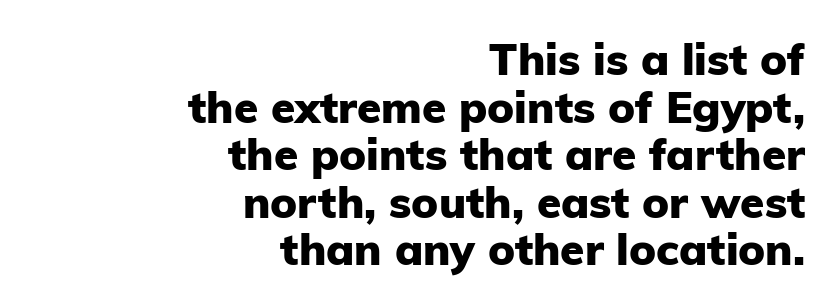
{"serif": "no", "italic": "no", "bold": "yes", "weight": "heavy", "width": "normal", "stroke_contrast": "low", "x_height": "medium", "monospaced": "no", "underline": "no", "align": "right", "line_spacing": "tight", "line_spacing_ratio": 1.08, "letter_spacing": "normal", "letter_spacing_em": 0.0, "glyph_px": 44}
